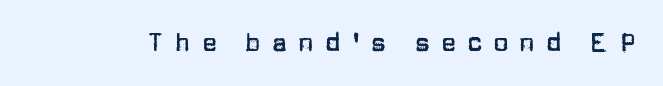
Q: Is the text italic (slanted)? A: No, it is upright.
Q: Is the text underlined? A: No.
Q: Is the spacing between letters normal or unusually wide? A: Unusually wide.
